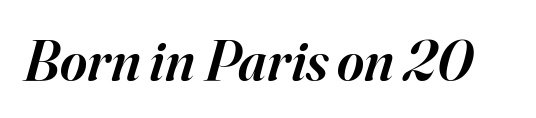
Rendered with sloped, italic letterforms. Unlike a clean sans, this face finishes its strokes with serifs. Letter spacing: default. Lines of text with bare space underneath. Firm but not heavy-handed strokes: this text is semibold.
